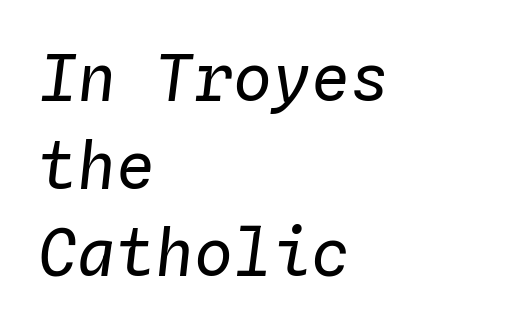
Q: Is the text bold? A: No.
Q: Is the text italic (slanted)? A: Yes, it leans right by about 4 degrees.
Q: Is the text underlined? A: No.
Q: How is the paragraph aligned? A: Left-aligned.
Q: Is the spacing between letters normal or unusually wide? A: Normal.
Q: Is the spacing between lines tight, normal or loose? A: Normal.
Q: Width (condensed, normal, or wide)? A: Normal.
Q: Stroke contrast? A: Low.
Q: x-height? A: Medium.
Q: Monospaced? A: Yes.
